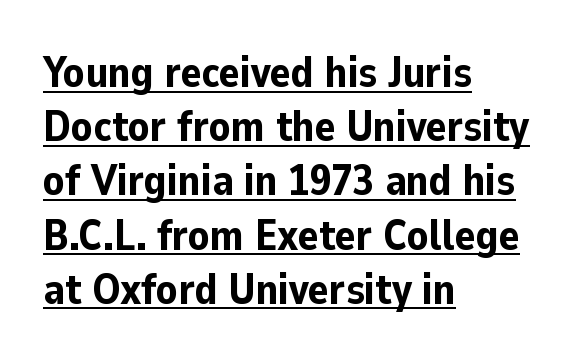
Character widths vary here, with narrow letters taking less room than wide ones. One glance says typical: line gaps are just what's usual. Unlike a traditional serif, this face leaves its strokes unadorned. Does the copy run flush right? No — it runs flush left.
